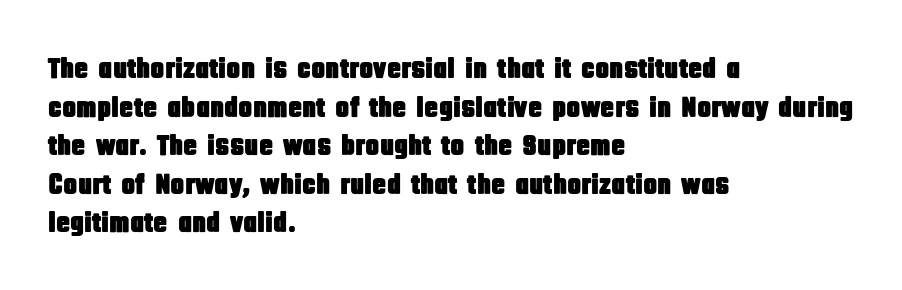
The image shows 29 px condensed sans-serif type, upright; set left-aligned, normal line spacing (1.33x), normal letter spacing, not underlined; low stroke contrast and a large x-height.
